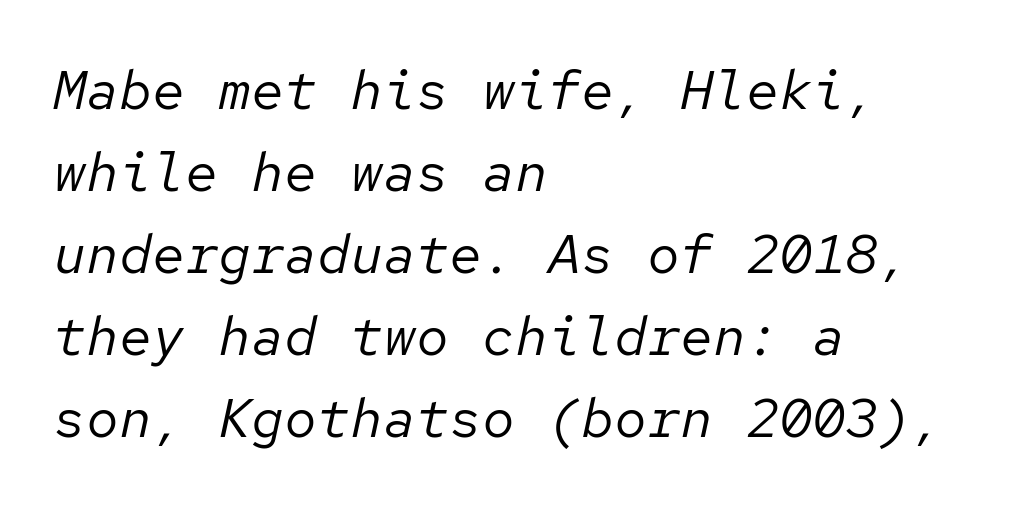
Q: Is the text bold? A: No.
Q: Is the text italic (slanted)? A: Yes, it leans right by about 12 degrees.
Q: Is the text underlined? A: No.
Q: How is the paragraph aligned? A: Left-aligned.
Q: Is the spacing between letters normal or unusually wide? A: Normal.
Q: Is the spacing between lines tight, normal or loose? A: Normal.
Q: Width (condensed, normal, or wide)? A: Normal.
Q: Stroke contrast? A: Low.
Q: x-height? A: Medium.
Q: Monospaced? A: Yes.
